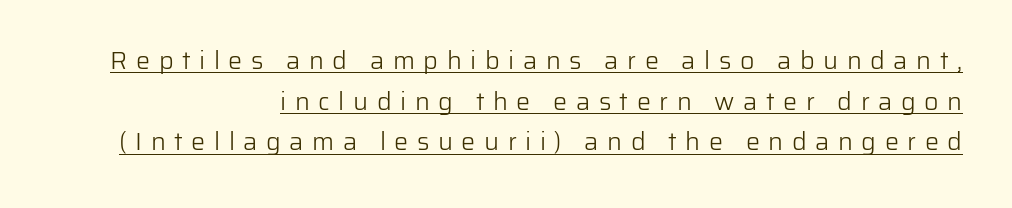
This is the regular roman posture of the typeface. Display-style spreading of the glyphs; the letterfit is very open. Heft: none added — not bold. What decoration does the sample have? An underline. This block has exactly the height ordinary leading produces. Horizontal alignment here is rightward, an uncommon choice for prose.
